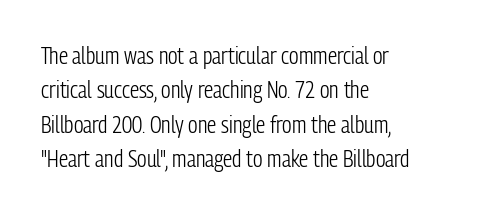
Q: Is the text bold? A: No.
Q: Is the text italic (slanted)? A: No, it is upright.
Q: Is the text underlined? A: No.
Q: How is the paragraph aligned? A: Left-aligned.
Q: Is the spacing between letters normal or unusually wide? A: Normal.
Q: Is the spacing between lines tight, normal or loose? A: Normal.
